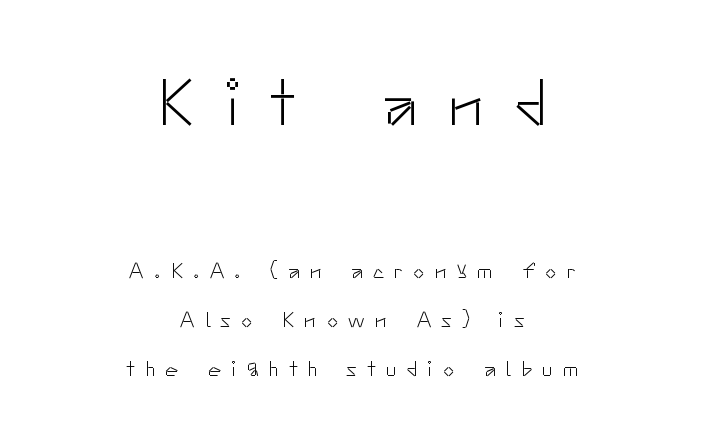
The image shows 66 px light sans-serif type, upright; set centered, loose line spacing (2.23x), unusually wide letter spacing (+0.47 em), not underlined; the first (top) block is 3.0x larger; low stroke contrast and a small x-height.
